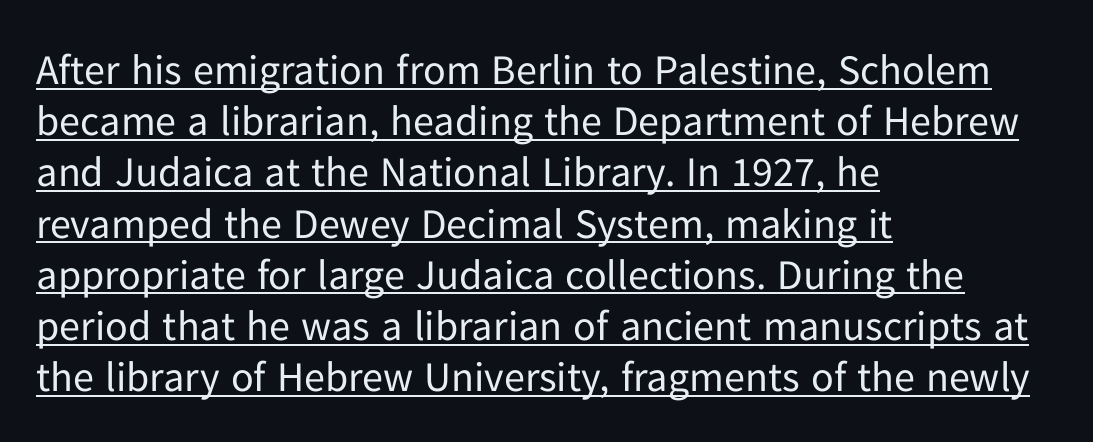
{"serif": "no", "italic": "no", "bold": "no", "weight": "regular", "width": "normal", "stroke_contrast": "low", "x_height": "medium", "monospaced": "no", "underline": "yes", "align": "left", "line_spacing_ratio": 1.22, "letter_spacing": "normal", "letter_spacing_em": 0.0, "glyph_px": 42}
